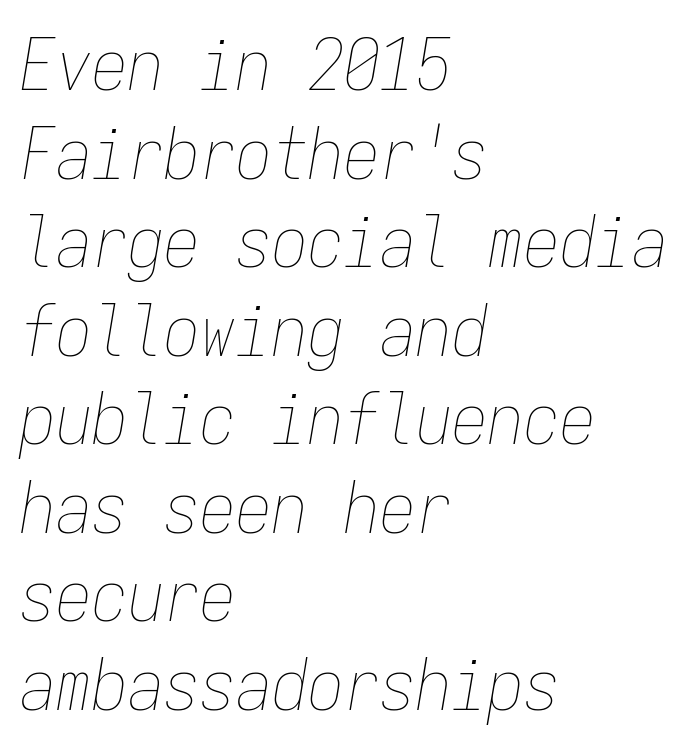
Q: Is the text bold? A: No.
Q: Is the text italic (slanted)? A: Yes, it leans right by about 9 degrees.
Q: Is the text underlined? A: No.
Q: How is the paragraph aligned? A: Left-aligned.
Q: Is the spacing between letters normal or unusually wide? A: Normal.
Q: Width (condensed, normal, or wide)? A: Condensed.
Q: Stroke contrast? A: Low.
Q: x-height? A: Medium.
Q: Monospaced? A: Yes.
